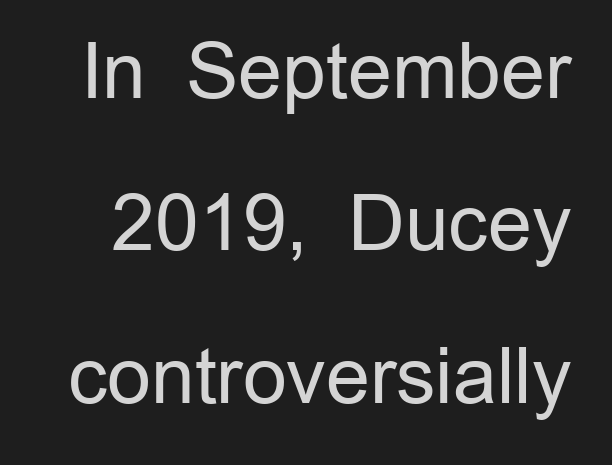
The image shows 77 px regular-weight sans-serif type, upright; set loose line spacing (1.98x), normal letter spacing, not underlined; low stroke contrast and a medium x-height.
